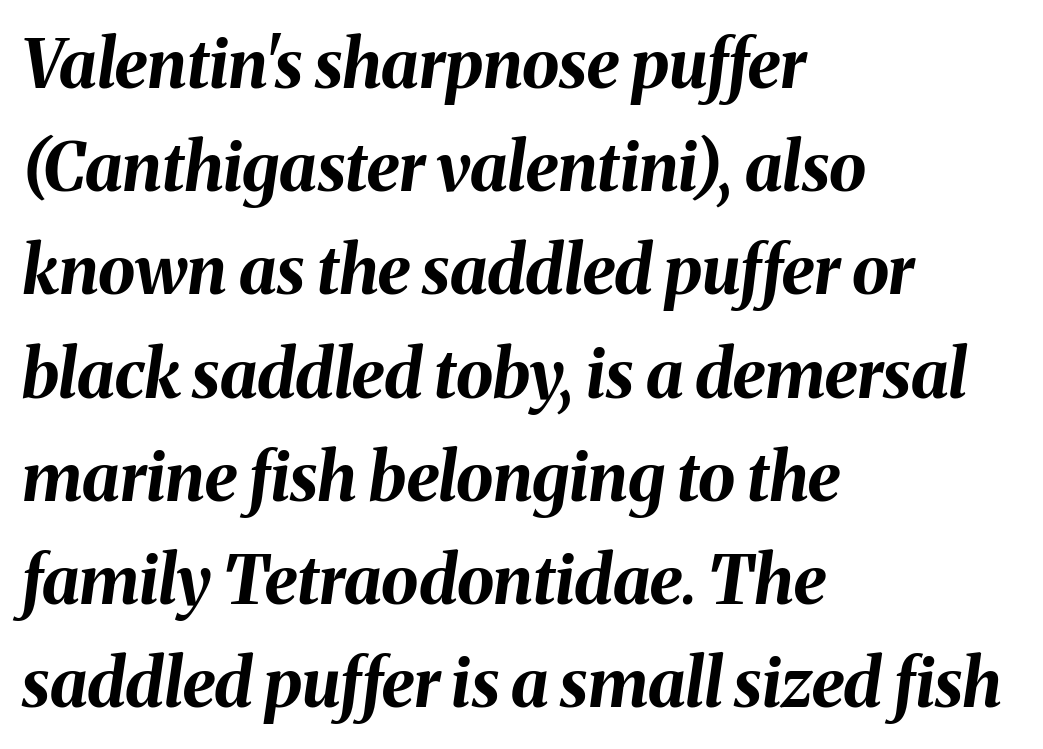
Is this a fixed-width face? No — the glyphs have proportional, varying widths. As a designer I'd log this as weight 700, bold. Looking at the ascenders, they clearly lean. The vertical gap from one line to the next is medium.
